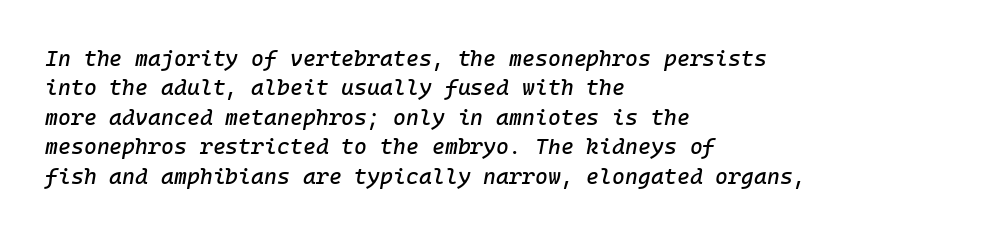
{"italic": "yes", "lean": "right", "slant_degrees": 10, "underline": "no", "align": "left", "line_spacing": "normal", "line_spacing_ratio": 1.34, "letter_spacing": "normal", "letter_spacing_em": 0.0, "glyph_px": 22}
